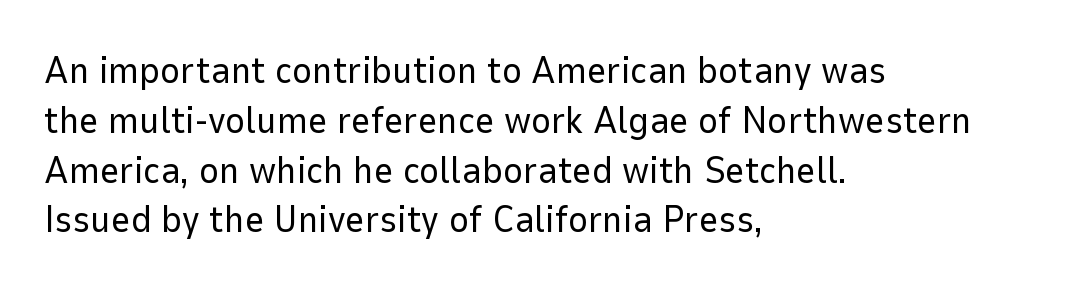
Q: Is the text bold? A: No.
Q: Is the text italic (slanted)? A: No, it is upright.
Q: Is the typeface a serif or a sans-serif typeface? A: Sans-serif.
Q: Is the text underlined? A: No.
Q: How is the paragraph aligned? A: Left-aligned.
Q: Is the spacing between letters normal or unusually wide? A: Normal.
Q: Is the spacing between lines tight, normal or loose? A: Normal.
Q: Width (condensed, normal, or wide)? A: Normal.
Q: Stroke contrast? A: Low.
Q: x-height? A: Medium.
Q: Monospaced? A: No.
